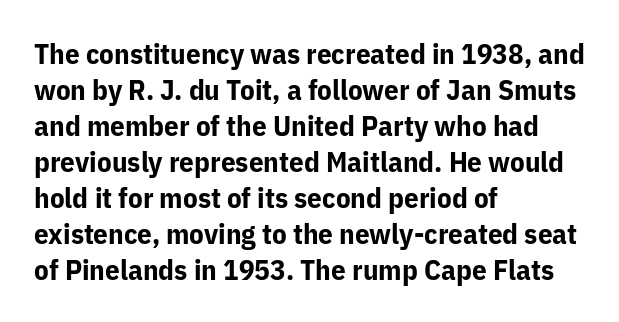
{"serif": "no", "italic": "no", "bold": "yes", "weight": "bold", "width": "normal", "stroke_contrast": "low", "x_height": "medium", "monospaced": "no", "underline": "no", "align": "left", "line_spacing_ratio": 1.24, "letter_spacing": "normal", "letter_spacing_em": 0.0, "glyph_px": 29}
